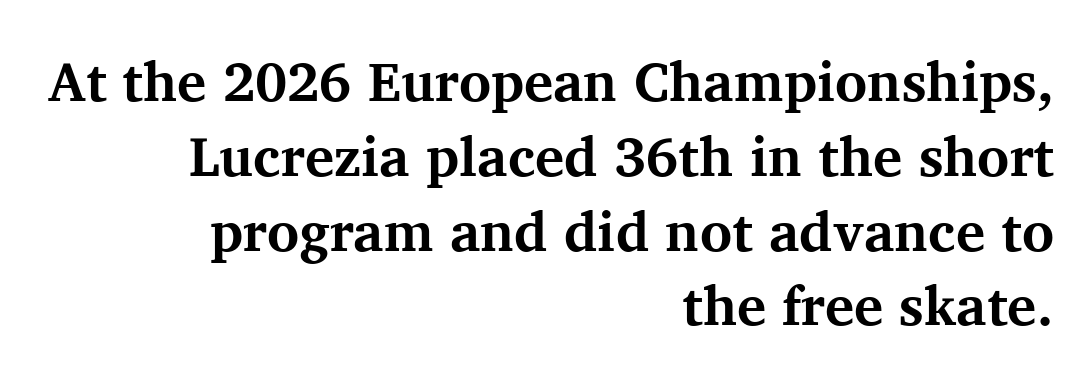
Plain, unruled lines of type. The lines in this sample share a right terminus and differ only in where they begin. Think of a printed novel: that variable character pitch is what you see here. The passage shown is typeset with a serif family.
